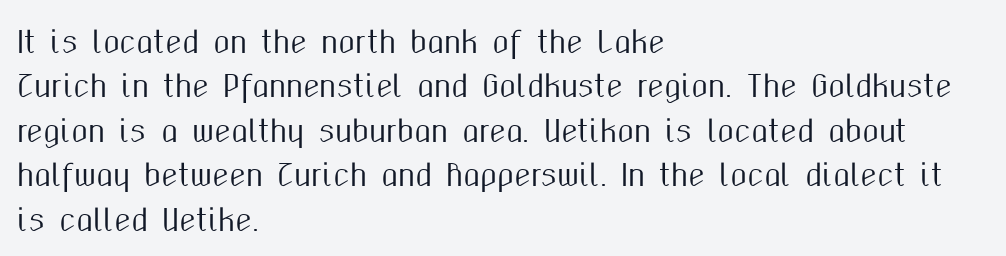
{"serif": "no", "italic": "no", "width": "condensed", "stroke_contrast": "medium", "x_height": "medium", "monospaced": "no", "underline": "no", "align": "left", "line_spacing": "normal", "line_spacing_ratio": 1.48, "letter_spacing": "normal", "letter_spacing_em": 0.0, "glyph_px": 30}
